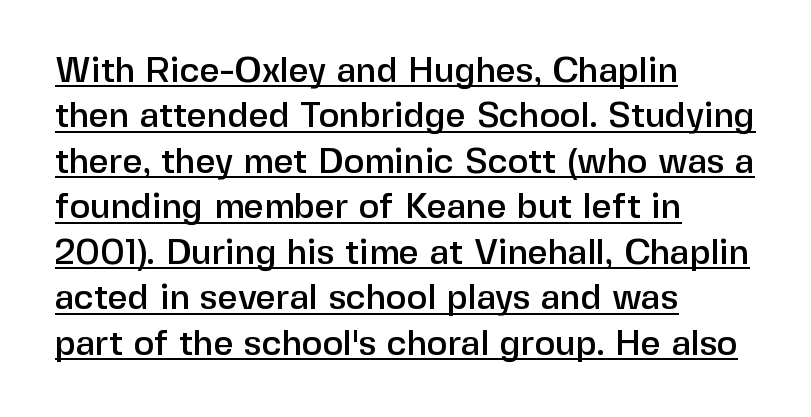
Is there an underline? Yes — a line sits under the letters. Visually the block forms a straight wall on the left and a jagged coastline on the right. Tracking here is standard; glyphs follow each other at the usual distance. The text was rendered using a sans face with plain stroke endings.
